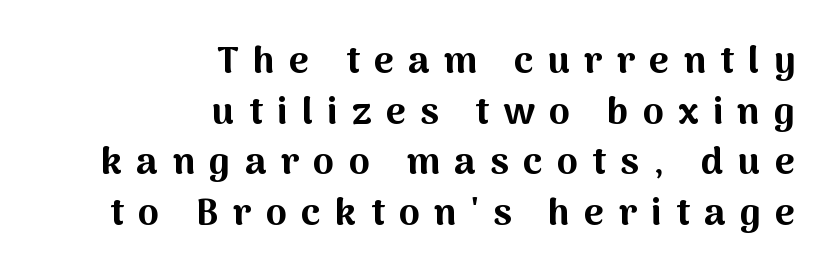
Q: Is the text bold? A: Yes.
Q: Is the text italic (slanted)? A: No, it is upright.
Q: Is the typeface a serif or a sans-serif typeface? A: Sans-serif.
Q: Is the text underlined? A: No.
Q: How is the paragraph aligned? A: Right-aligned.
Q: Is the spacing between letters normal or unusually wide? A: Unusually wide.
Q: Is the spacing between lines tight, normal or loose? A: Normal.
Q: Width (condensed, normal, or wide)? A: Normal.
Q: Stroke contrast? A: Medium.
Q: x-height? A: Medium.
Q: Monospaced? A: No.
